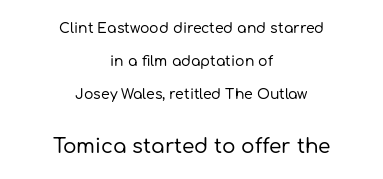
Q: Is the text italic (slanted)? A: No, it is upright.
Q: Is the text underlined? A: No.
Q: How is the paragraph aligned? A: Centered.
Q: Is the spacing between letters normal or unusually wide? A: Normal.
Q: Is the spacing between lines tight, normal or loose? A: Loose.
Q: Which block of text is set in a larger size, the first (top) or the second (bottom)? A: The second (bottom) one.
